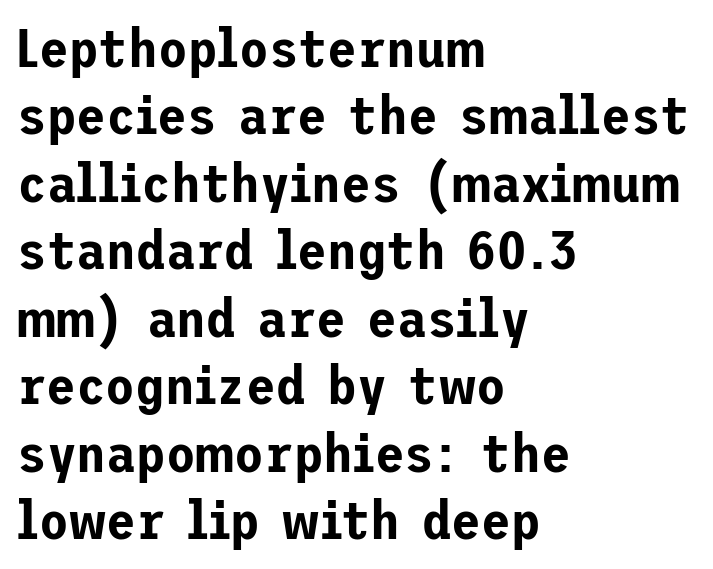
The image shows 54 px sans-serif type, upright; set left-aligned, normal line spacing (1.25x), normal letter spacing, not underlined; low stroke contrast and a medium x-height.
